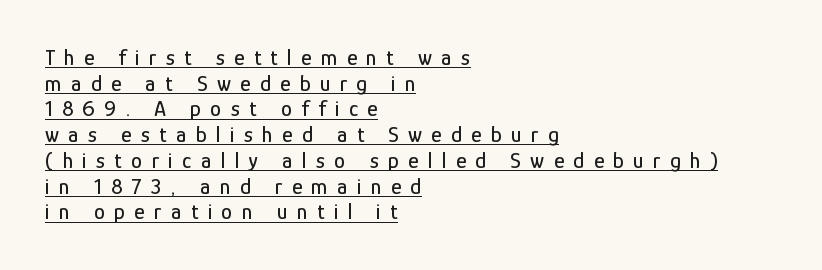
Q: Is the text italic (slanted)? A: No, it is upright.
Q: Is the text underlined? A: Yes.
Q: How is the paragraph aligned? A: Left-aligned.
Q: Is the spacing between letters normal or unusually wide? A: Unusually wide.
